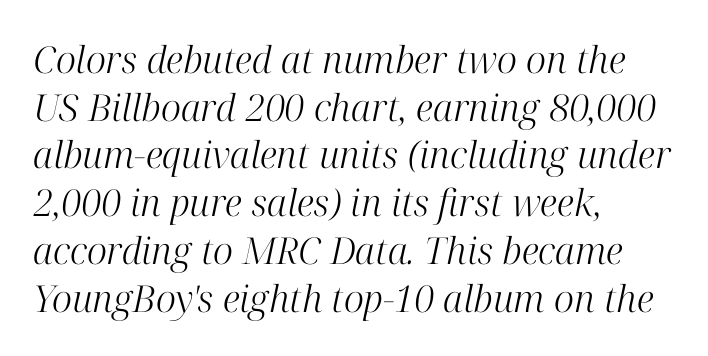
Q: Is the text bold? A: No.
Q: Is the text italic (slanted)? A: Yes, it leans right by about 12 degrees.
Q: Is the typeface a serif or a sans-serif typeface? A: Serif.
Q: Is the text underlined? A: No.
Q: How is the paragraph aligned? A: Left-aligned.
Q: Is the spacing between letters normal or unusually wide? A: Normal.
Q: Is the spacing between lines tight, normal or loose? A: Normal.
Q: Width (condensed, normal, or wide)? A: Normal.
Q: Stroke contrast? A: High.
Q: x-height? A: Medium.
Q: Monospaced? A: No.
